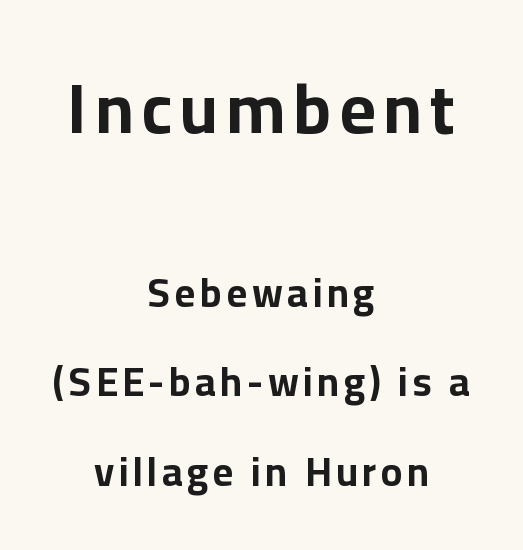
The image shows 70 px bold sans-serif type, upright; set centered, loose line spacing (2.24x), not underlined; the first (top) block is 1.75x larger; low stroke contrast and a medium x-height.
